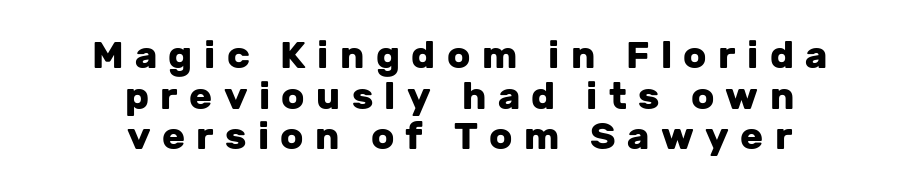
Varying glyph widths throughout — classic text-font behaviour. Leftover space on each line is divided equally before and after the words. This is heavy type, rendered in bold. You could only call the tracking loose — the letters float apart. Style check: upright. Does the leading feel generous? Not at all — it's pinched.
